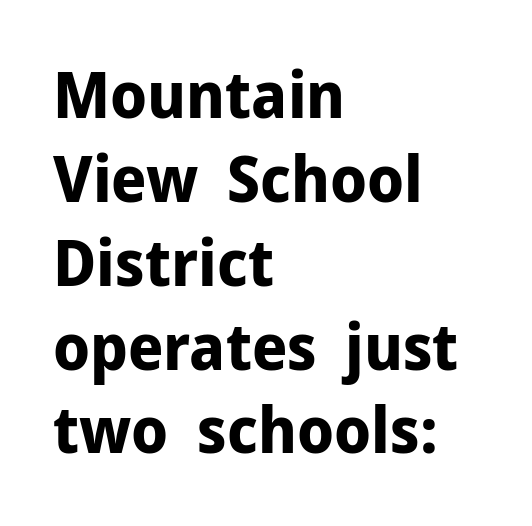
A roman cut, with each character standing at attention. Each letter keeps its own natural width here, so spacing adapts to shape. The glyphs are unaccompanied by any horizontal stroke below them. In terms of letterform style, serifs are entirely absent. Weight: bold.
